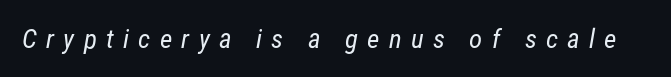
{"bold": "no", "underline": "no", "letter_spacing": "wide", "letter_spacing_em": 0.34, "glyph_px": 27}
